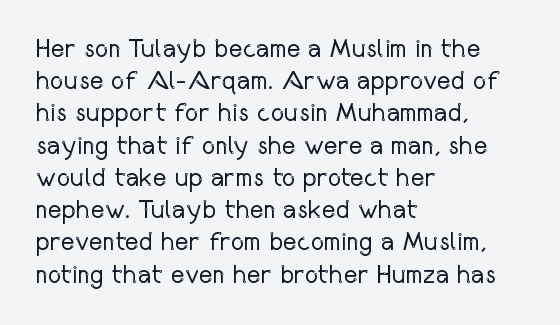
The image shows 26 px text type, upright; set left-aligned, line spacing 1.24x, normal letter spacing, not underlined.
